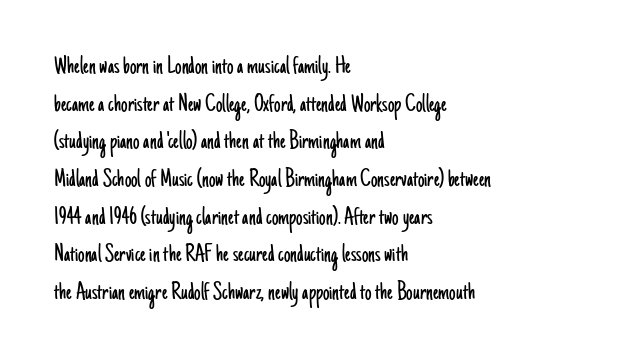
{"italic": "no", "bold": "no", "underline": "no", "align": "left", "line_spacing": "normal", "line_spacing_ratio": 1.45, "letter_spacing": "normal", "letter_spacing_em": 0.0, "glyph_px": 26}
